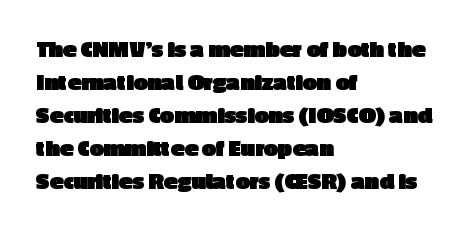
{"italic": "no", "bold": "yes", "underline": "no", "align": "left", "line_spacing": "normal", "line_spacing_ratio": 1.32, "letter_spacing": "normal", "letter_spacing_em": 0.0, "glyph_px": 25}
